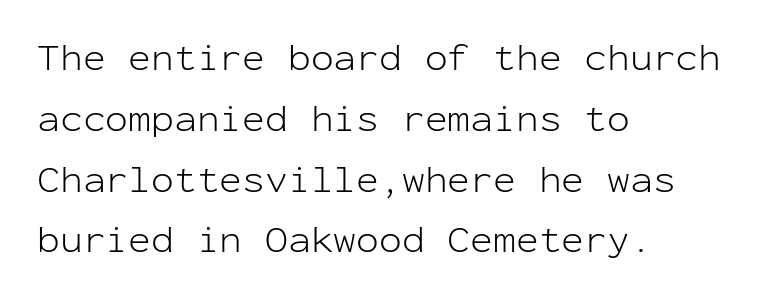
If you drew a line through each stem, it would be perfectly vertical. Horizontal alignment here is leftward, the default for most running prose. The designer went with a sans here, leaving each stem footless. Caption: face not bold, strokes unweighted. Type without underlining. The letters sit at their default tracking, neither squeezed nor spread.
